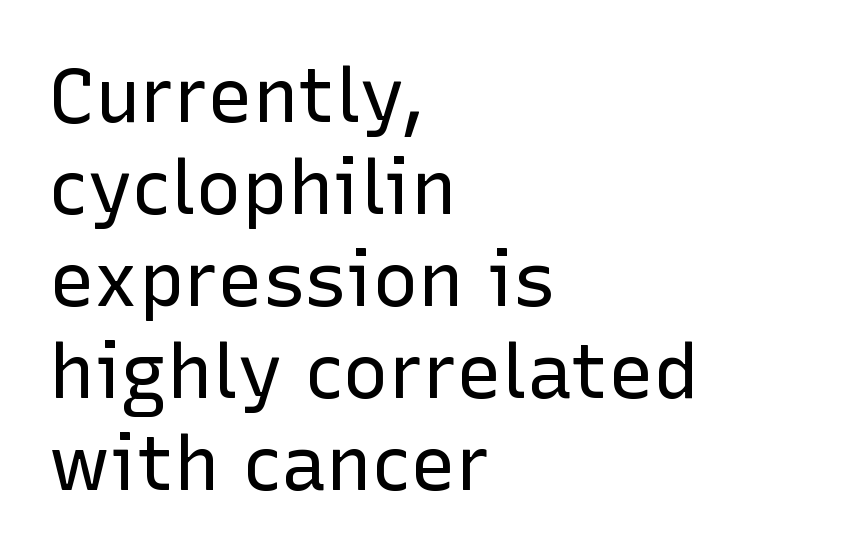
{"serif": "no", "italic": "no", "bold": "no", "weight": "regular", "width": "normal", "stroke_contrast": "low", "x_height": "medium", "monospaced": "no", "underline": "no", "align": "left", "line_spacing_ratio": 1.21, "letter_spacing": "normal", "letter_spacing_em": 0.0, "glyph_px": 76}
